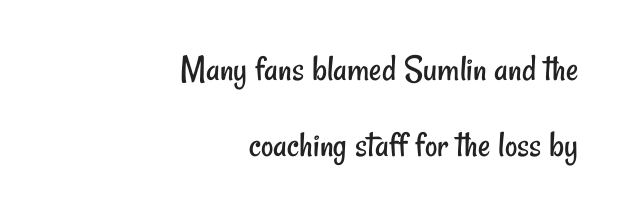
{"serif": "no", "bold": "no", "weight": "regular", "width": "condensed", "stroke_contrast": "low", "x_height": "small", "monospaced": "no", "underline": "no", "align": "right", "line_spacing": "loose", "line_spacing_ratio": 2.0, "letter_spacing": "normal", "letter_spacing_em": 0.0, "glyph_px": 38}
